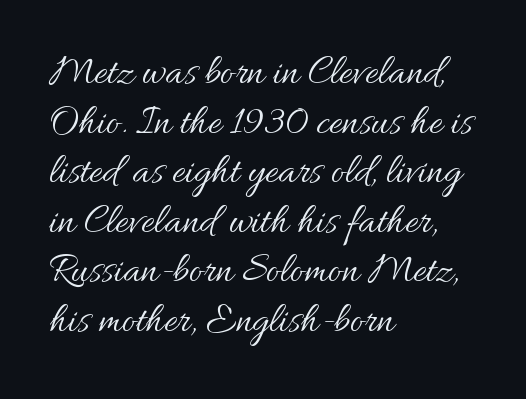
Layout note: lines flush left. The passage shown is typed in a proportional face where columns would drift. Compared with typical body copy, the letter spacing here is the same.
